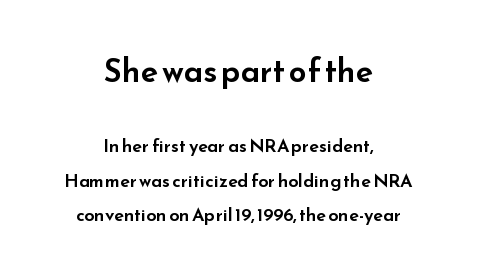
{"serif": "no", "italic": "no", "width": "wide", "stroke_contrast": "low", "x_height": "small", "monospaced": "no", "underline": "no", "align": "center", "line_spacing": "loose", "line_spacing_ratio": 1.9, "letter_spacing": "normal", "letter_spacing_em": 0.0, "larger_block": "first", "size_ratio": 1.78, "glyph_px": 32}
